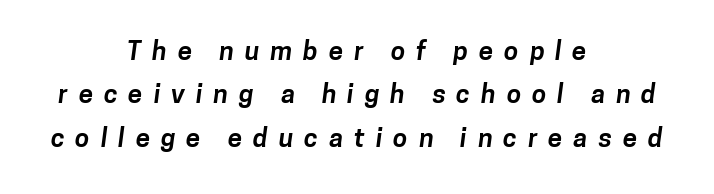
The image shows 26 px bold type; set centered, normal line spacing (1.67x), unusually wide letter spacing (+0.42 em), not underlined.
